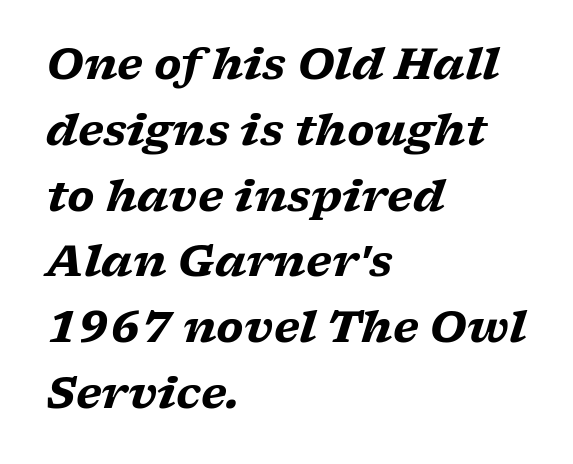
Q: Is the text bold? A: Yes.
Q: Is the text italic (slanted)? A: Yes, it leans right by about 17 degrees.
Q: Is the typeface a serif or a sans-serif typeface? A: Serif.
Q: Is the text underlined? A: No.
Q: How is the paragraph aligned? A: Left-aligned.
Q: Is the spacing between letters normal or unusually wide? A: Normal.
Q: Is the spacing between lines tight, normal or loose? A: Normal.
Q: Width (condensed, normal, or wide)? A: Wide.
Q: Stroke contrast? A: Low.
Q: x-height? A: Medium.
Q: Monospaced? A: No.
